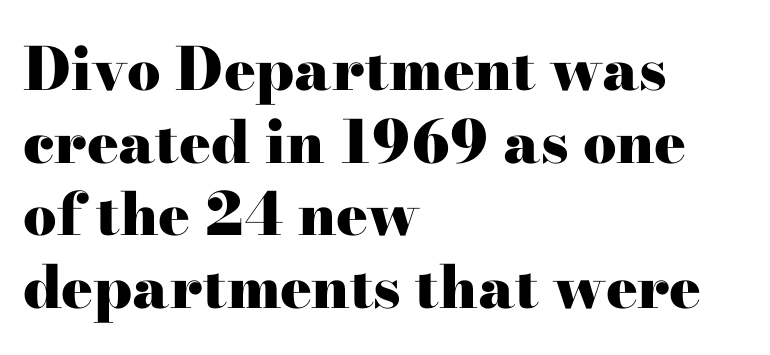
The image shows 59 px heavy, wide serif type, upright; set left-aligned, line spacing 1.23x, normal letter spacing, not underlined; high stroke contrast and a small x-height.
